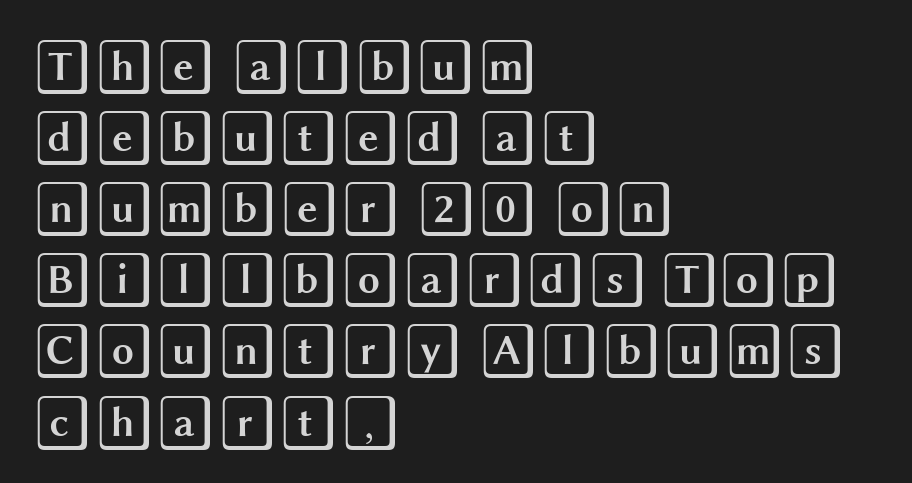
The image shows 56 px wide type, upright; set left-aligned, normal line spacing (1.27x), normal letter spacing, not underlined; a large x-height.
